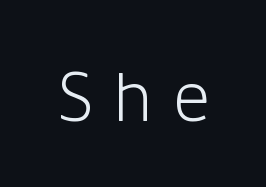
Q: Is the text bold? A: No.
Q: Is the text italic (slanted)? A: No, it is upright.
Q: Is the typeface a serif or a sans-serif typeface? A: Sans-serif.
Q: Is the text underlined? A: No.
Q: Is the spacing between letters normal or unusually wide? A: Unusually wide.
Q: Width (condensed, normal, or wide)? A: Normal.
Q: Stroke contrast? A: Low.
Q: x-height? A: Medium.
Q: Monospaced? A: No.
